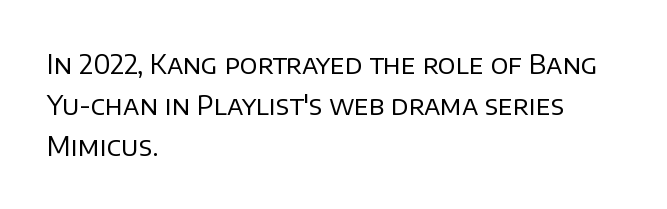
{"italic": "no", "bold": "no", "underline": "no", "align": "left", "line_spacing": "normal", "line_spacing_ratio": 1.57, "letter_spacing": "normal", "letter_spacing_em": 0.0, "glyph_px": 26}
